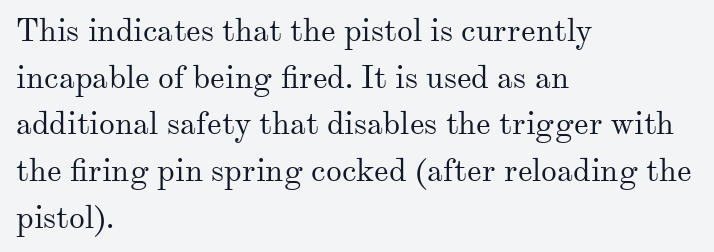
{"serif": "yes", "italic": "no", "bold": "no", "weight": "regular", "width": "normal", "stroke_contrast": "medium", "x_height": "small", "monospaced": "no", "underline": "no", "align": "left", "line_spacing": "normal", "line_spacing_ratio": 1.46, "letter_spacing": "normal", "letter_spacing_em": 0.0, "glyph_px": 32}
